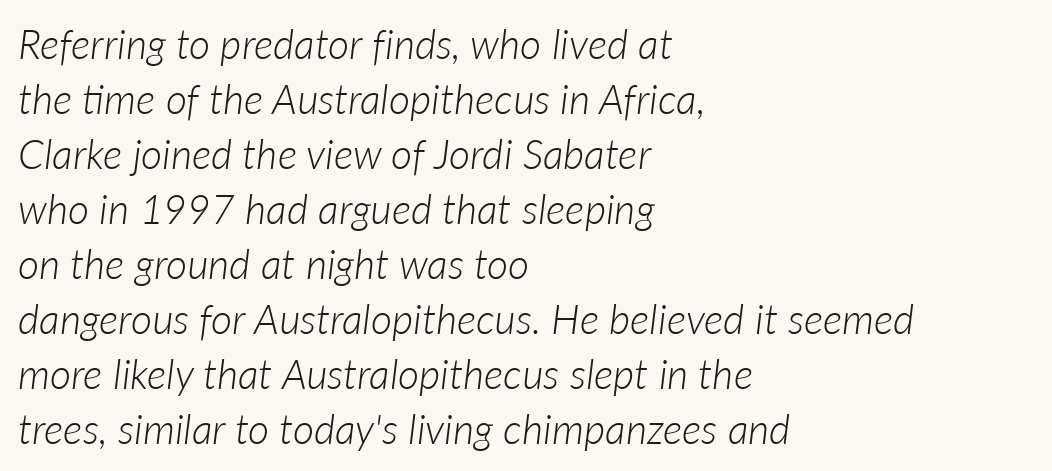
Q: Is the text bold? A: No.
Q: Is the text italic (slanted)? A: Yes, it leans right by about 7 degrees.
Q: Is the text underlined? A: No.
Q: How is the paragraph aligned? A: Left-aligned.
Q: Is the spacing between letters normal or unusually wide? A: Normal.
Q: Is the spacing between lines tight, normal or loose? A: Normal.
Q: Width (condensed, normal, or wide)? A: Normal.
Q: Stroke contrast? A: Low.
Q: x-height? A: Medium.
Q: Monospaced? A: No.
